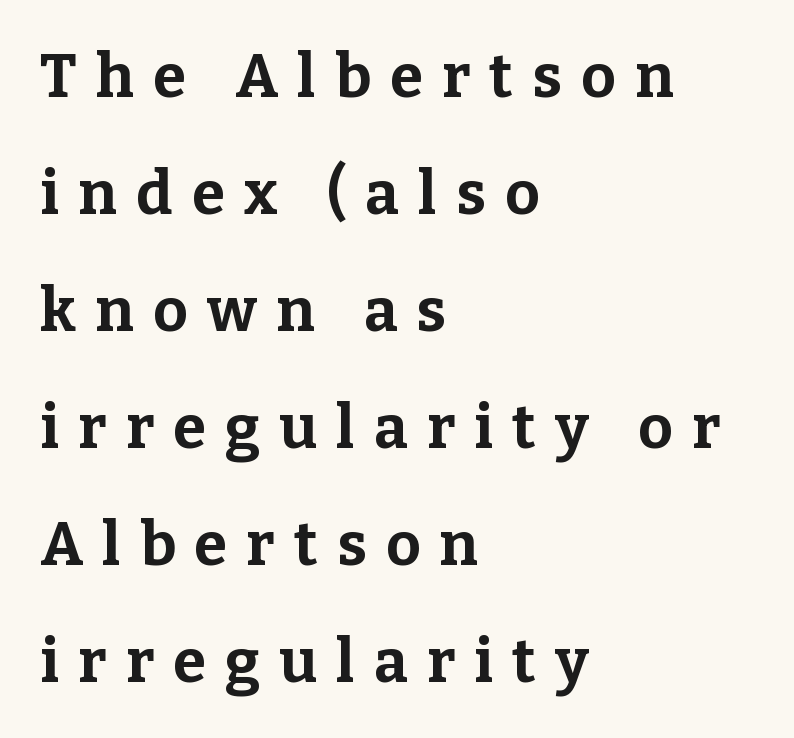
The image shows 60 px bold serif type, upright; set left-aligned, loose line spacing (1.95x), unusually wide letter spacing (+0.32 em), not underlined; low stroke contrast and a medium x-height.
